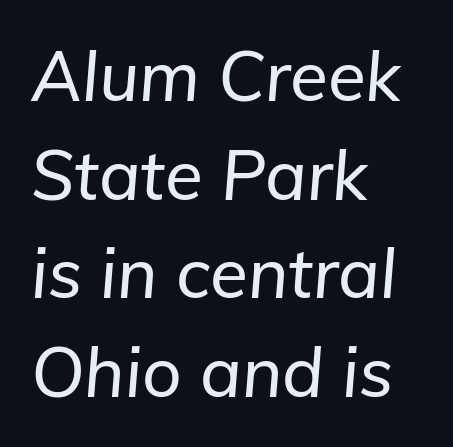
Honestly, there is no underline to notice here at all. This block has exactly the height ordinary leading produces. Alignment: flush left. The glyphs look as if they've been sheared to an angle.
